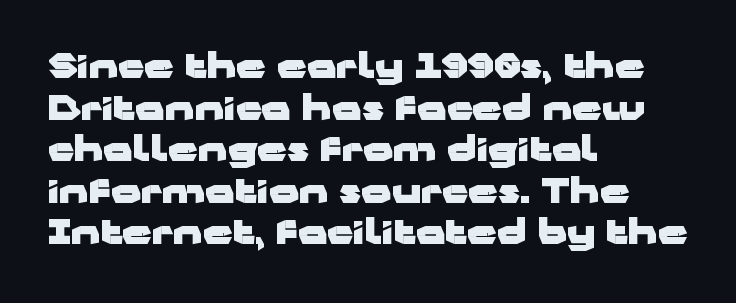
Serifs: no, the terminals of the letterforms are clean. The typography opts for an upright posture over an oblique one. Every row of glyphs begins at an identical x-position on the left. The line-height multiplier appears to be the usual default. Here the designer chose a conventional face with non-uniform glyph widths. No word sits above an underline.
